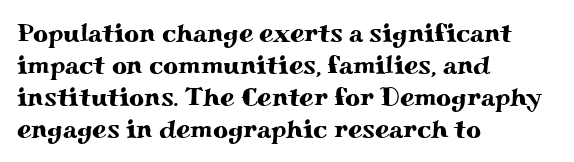
Standard letterfit; no display-style spreading of the glyphs. The string is rendered with underlining switched off. Compared with a centered layout, this one pins lines to the left instead. Vertical strokes here are truly vertical.
